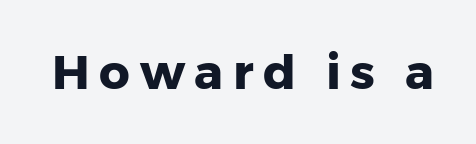
The image shows 48 px heavy sans-serif type, upright; set unusually wide letter spacing (+0.2 em), not underlined; low stroke contrast and a medium x-height.
